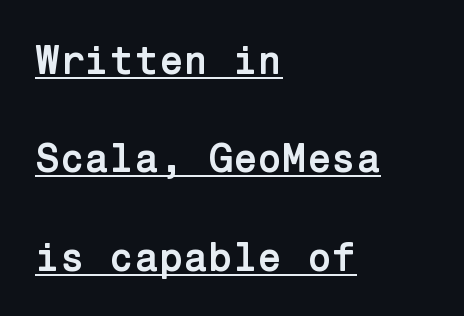
{"serif": "no", "italic": "no", "bold": "yes", "weight": "semibold", "width": "normal", "stroke_contrast": "low", "x_height": "medium", "underline": "yes", "align": "left", "line_spacing": "loose", "line_spacing_ratio": 2.46, "letter_spacing": "normal", "letter_spacing_em": 0.0, "glyph_px": 40}
